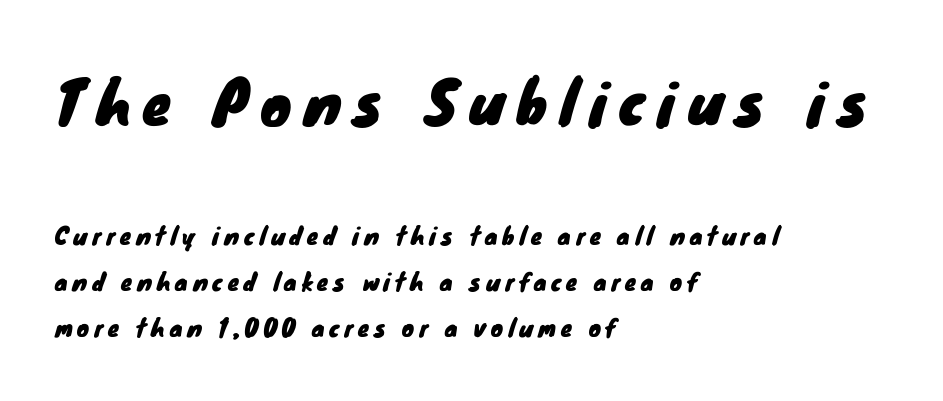
{"serif": "no", "width": "normal", "stroke_contrast": "low", "x_height": "small", "monospaced": "no", "underline": "no", "align": "left", "line_spacing": "loose", "line_spacing_ratio": 2.0, "letter_spacing": "wide", "letter_spacing_em": 0.21, "larger_block": "first", "size_ratio": 2.52, "glyph_px": 58}
